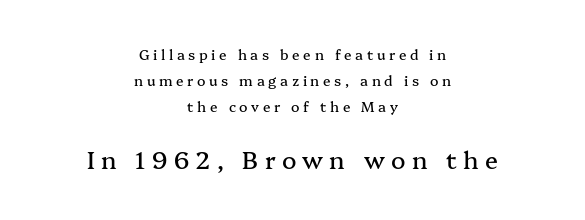
The image shows 24 px text type, upright; set centered, line spacing 1.87x, unusually wide letter spacing (+0.26 em), not underlined; the second (bottom) block is 1.71x larger.
